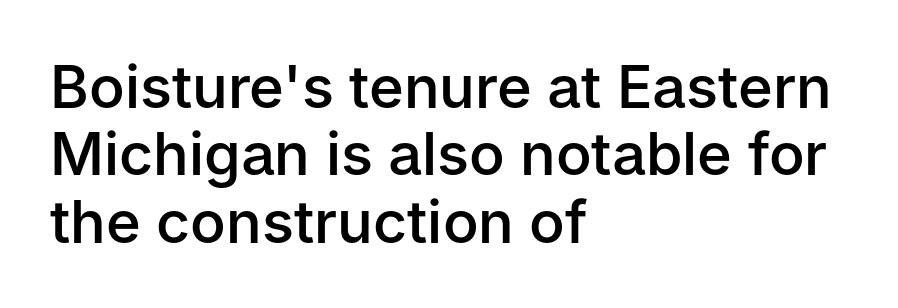
Tightly led — the rows are bunched. This sample is left-justified, so line endings fall wherever the words run out. The specimen reads as upright at a glance. Stroke terminals: plain, sans-serif.
